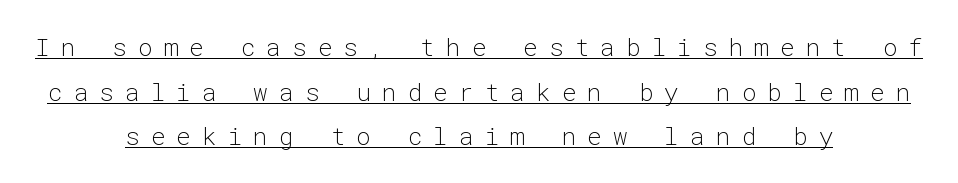
{"italic": "no", "bold": "no", "underline": "yes", "align": "center", "line_spacing_ratio": 1.86, "letter_spacing": "wide", "letter_spacing_em": 0.47, "glyph_px": 24}
